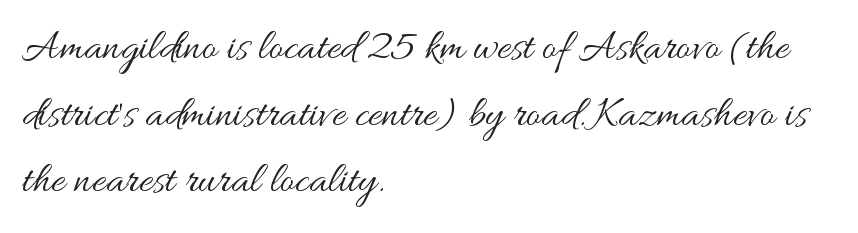
{"bold": "no", "weight": "regular", "width": "wide", "stroke_contrast": "medium", "x_height": "small", "monospaced": "no", "underline": "no", "align": "left", "line_spacing": "normal", "line_spacing_ratio": 1.55, "letter_spacing": "normal", "letter_spacing_em": 0.0, "glyph_px": 43}
